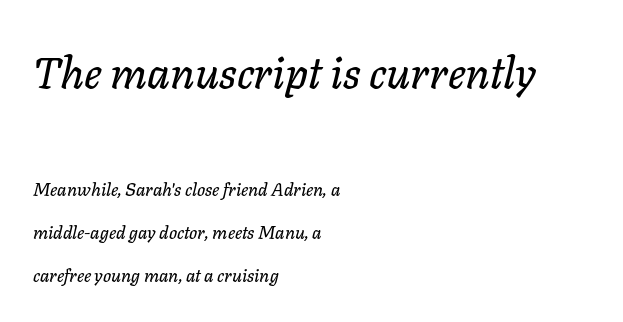
The image shows 44 px text type, italic (leaning right); set left-aligned, loose line spacing (2.39x), normal letter spacing, not underlined; the first (top) block is 2.44x larger; low stroke contrast and a medium x-height.
